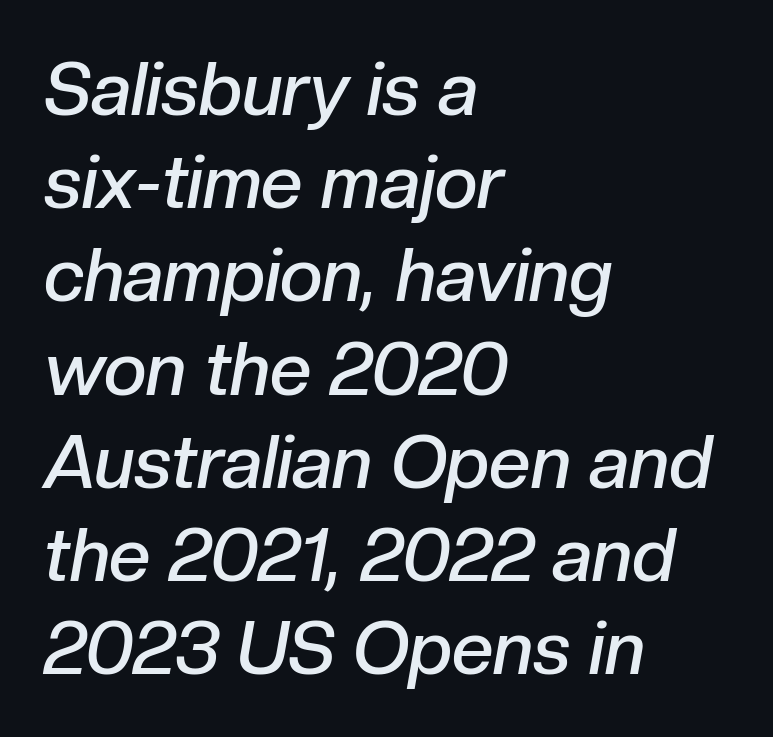
{"italic": "yes", "lean": "right", "slant_degrees": 10, "bold": "semi", "weight": "semibold", "width": "normal", "stroke_contrast": "low", "x_height": "medium", "monospaced": "no", "underline": "no", "align": "left", "line_spacing": "normal", "line_spacing_ratio": 1.26, "letter_spacing": "normal", "letter_spacing_em": 0.0, "glyph_px": 74}
